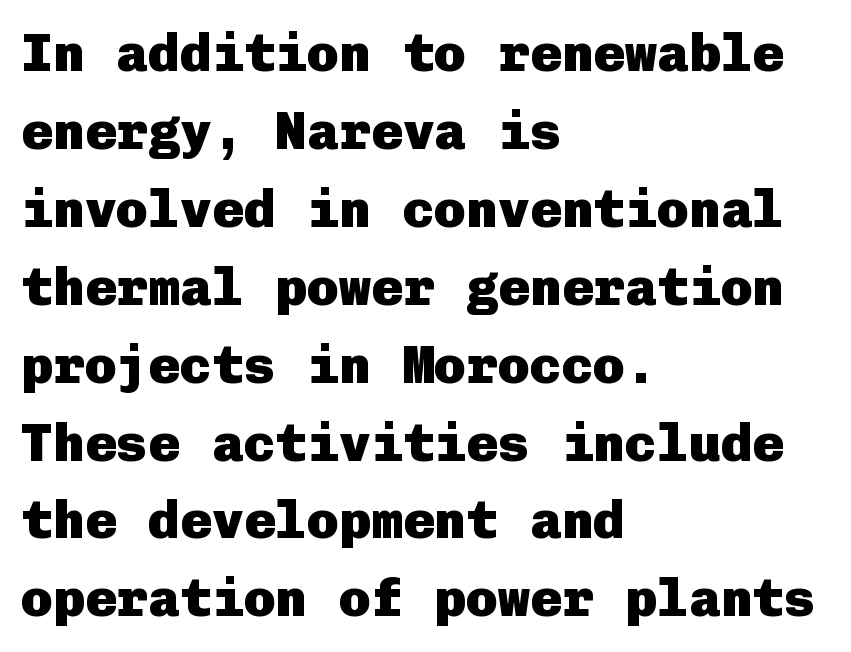
{"serif": "no", "italic": "no", "bold": "yes", "weight": "heavy", "width": "normal", "stroke_contrast": "low", "x_height": "medium", "underline": "no", "align": "left", "line_spacing": "normal", "line_spacing_ratio": 1.47, "letter_spacing": "normal", "letter_spacing_em": 0.0, "glyph_px": 53}
